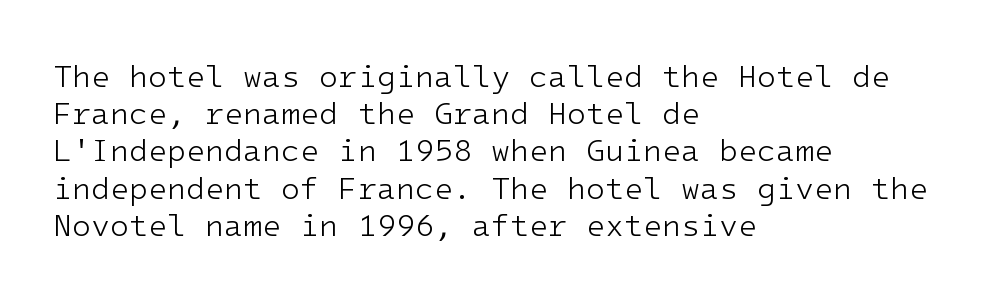
The image shows 31 px light sans-serif type, upright; set left-aligned, line spacing 1.2x, normal letter spacing, not underlined; low stroke contrast and a medium x-height.
